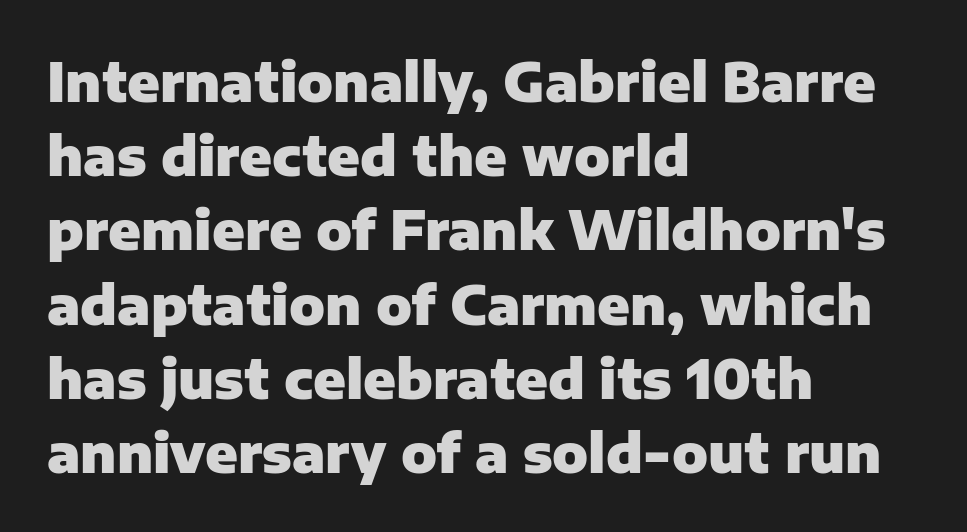
The ragged edge is on the right, which tells us the setting is flush left. No italicization has been applied; the sample stays upright. What kind of face is this? One without serifs — a sans. Tracking value appears to be zero — textbook default spacing. You could not count columns in this text — the font is proportionally spaced. The face used here has the dense, thick strokes of a bold.
